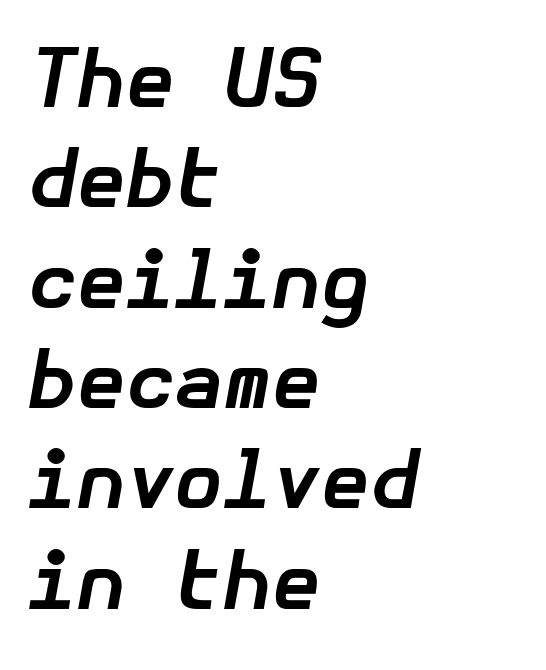
{"italic": "yes", "lean": "right", "slant_degrees": 10, "bold": "yes", "weight": "bold", "width": "normal", "stroke_contrast": "low", "x_height": "medium", "underline": "no", "align": "left", "line_spacing": "normal", "line_spacing_ratio": 1.27, "letter_spacing": "normal", "letter_spacing_em": 0.0, "glyph_px": 79}
